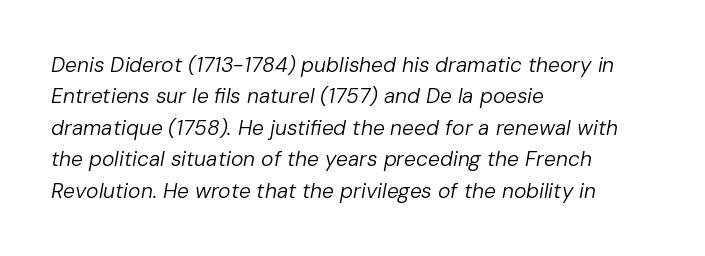
The image shows 21 px text type, italic (leaning right); set left-aligned, normal line spacing (1.5x), normal letter spacing, not underlined.
